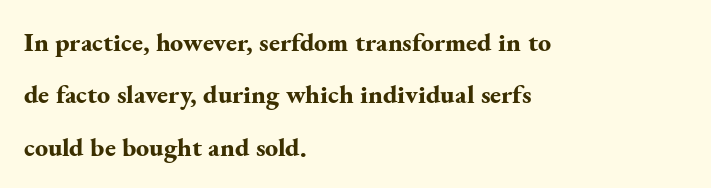
{"italic": "no", "bold": "yes", "underline": "no", "align": "left", "line_spacing": "loose", "line_spacing_ratio": 2.01, "letter_spacing": "normal", "letter_spacing_em": 0.0, "glyph_px": 26}
